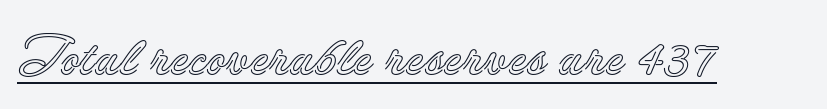
Words appear dense and cohesive because spacing is normal. Proportional: the letters do not fall into vertical columns. Compared with undecorated copy, this sample adds a rule below the words.
